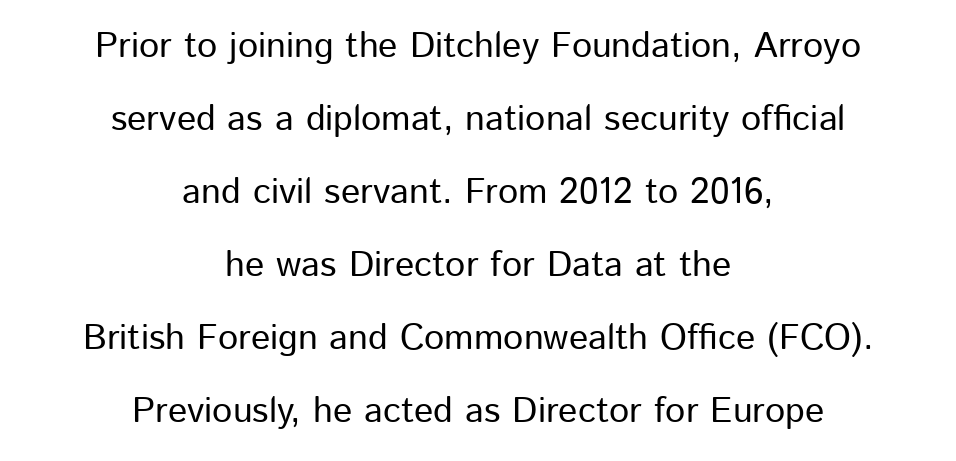
Q: Is the text italic (slanted)? A: No, it is upright.
Q: Is the typeface a serif or a sans-serif typeface? A: Sans-serif.
Q: Is the text underlined? A: No.
Q: How is the paragraph aligned? A: Centered.
Q: Is the spacing between letters normal or unusually wide? A: Normal.
Q: Is the spacing between lines tight, normal or loose? A: Loose.
Q: Width (condensed, normal, or wide)? A: Normal.
Q: Stroke contrast? A: Low.
Q: x-height? A: Medium.
Q: Monospaced? A: No.
